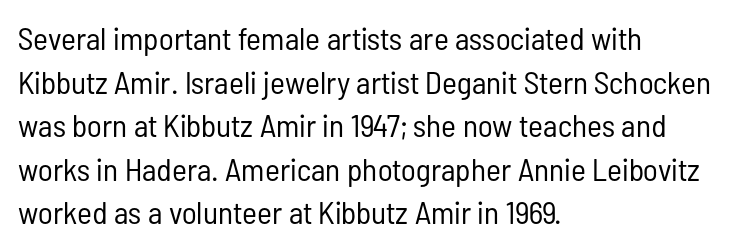
{"serif": "no", "italic": "no", "bold": "no", "weight": "regular", "width": "condensed", "stroke_contrast": "low", "x_height": "medium", "monospaced": "no", "underline": "no", "align": "left", "line_spacing": "normal", "line_spacing_ratio": 1.36, "letter_spacing": "normal", "letter_spacing_em": 0.0, "glyph_px": 32}
